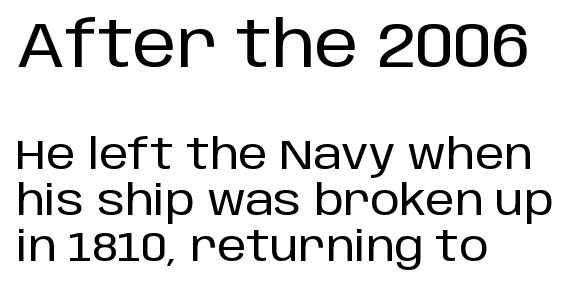
{"serif": "no", "italic": "no", "width": "normal", "stroke_contrast": "low", "x_height": "large", "monospaced": "no", "underline": "no", "align": "left", "line_spacing": "tight", "line_spacing_ratio": 1.09, "letter_spacing": "normal", "letter_spacing_em": 0.0, "larger_block": "first", "size_ratio": 1.5, "glyph_px": 63}
